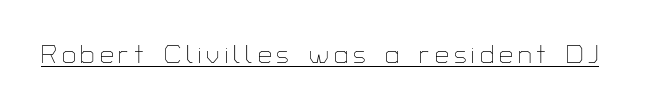
Caption: face not bold, strokes unweighted. What stands out about the letter spacing? Its width — letters are far apart. This sample carries an underscore along the baseline area. In terms of posture, this sample is upright.
